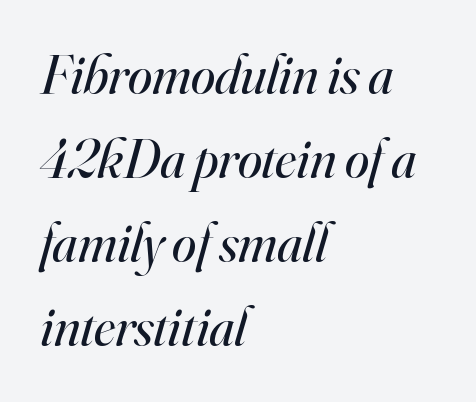
The image shows 55 px regular-weight serif type, italic (leaning right); set left-aligned, normal line spacing (1.53x), normal letter spacing, not underlined; high stroke contrast and a small x-height.
